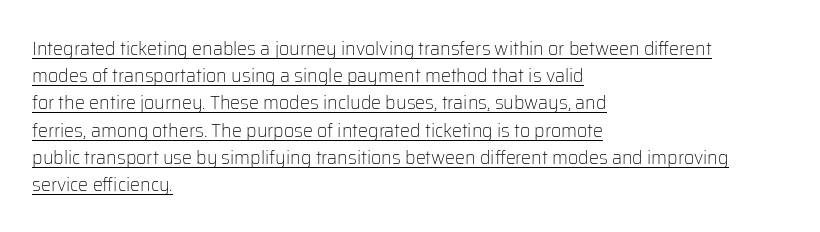
Q: Is the text bold? A: No.
Q: Is the text italic (slanted)? A: No, it is upright.
Q: Is the text underlined? A: Yes.
Q: How is the paragraph aligned? A: Left-aligned.
Q: Is the spacing between letters normal or unusually wide? A: Normal.
Q: Is the spacing between lines tight, normal or loose? A: Normal.
